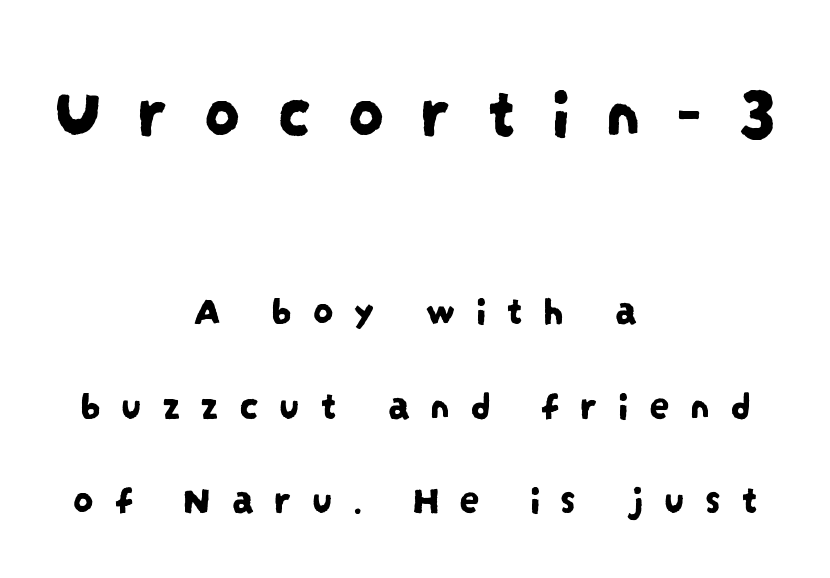
The words here are not underlined. A typesetter would call this leading open, well beyond the default. This rendering uses center alignment, leaving both contours irregular but symmetric. The line texture is sparse and dotted thanks to wide tracking. A typesetter would label this face a sans.
